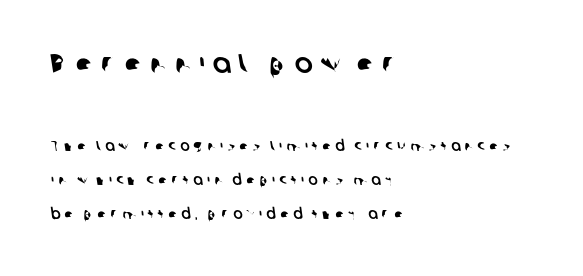
{"underline": "no", "align": "left", "line_spacing": "loose", "line_spacing_ratio": 2.45, "letter_spacing": "wide", "letter_spacing_em": 0.3, "larger_block": "first", "size_ratio": 1.93, "glyph_px": 27}
